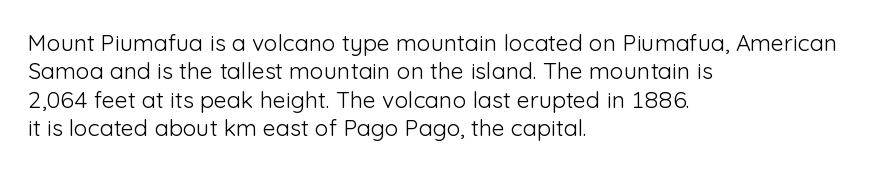
The image shows 23 px text type, upright; set left-aligned, line spacing 1.23x, normal letter spacing, not underlined.
